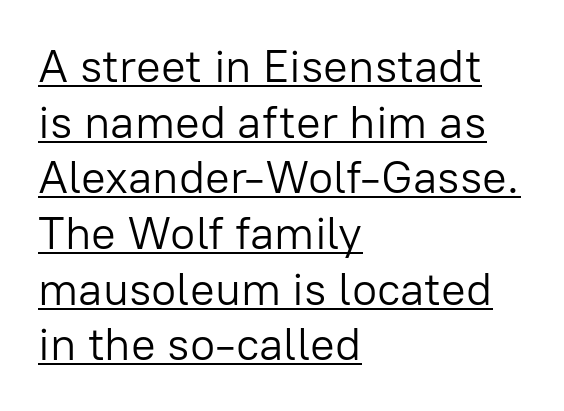
Q: Is the text bold? A: No.
Q: Is the text italic (slanted)? A: No, it is upright.
Q: Is the typeface a serif or a sans-serif typeface? A: Sans-serif.
Q: Is the text underlined? A: Yes.
Q: How is the paragraph aligned? A: Left-aligned.
Q: Is the spacing between letters normal or unusually wide? A: Normal.
Q: Width (condensed, normal, or wide)? A: Normal.
Q: Stroke contrast? A: Low.
Q: x-height? A: Medium.
Q: Monospaced? A: No.
